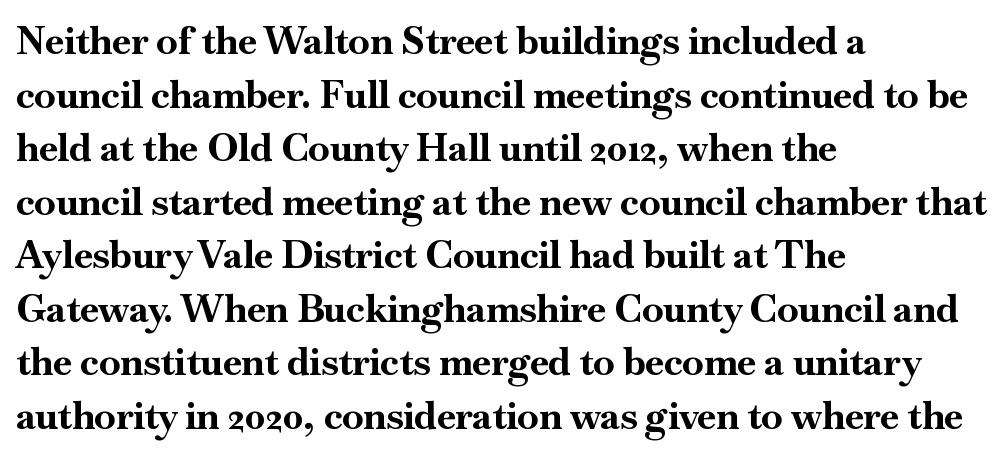
Q: Is the text bold? A: Yes.
Q: Is the text italic (slanted)? A: No, it is upright.
Q: Is the typeface a serif or a sans-serif typeface? A: Serif.
Q: Is the text underlined? A: No.
Q: How is the paragraph aligned? A: Left-aligned.
Q: Is the spacing between letters normal or unusually wide? A: Normal.
Q: Is the spacing between lines tight, normal or loose? A: Normal.
Q: Width (condensed, normal, or wide)? A: Normal.
Q: Stroke contrast? A: High.
Q: x-height? A: Small.
Q: Monospaced? A: No.
